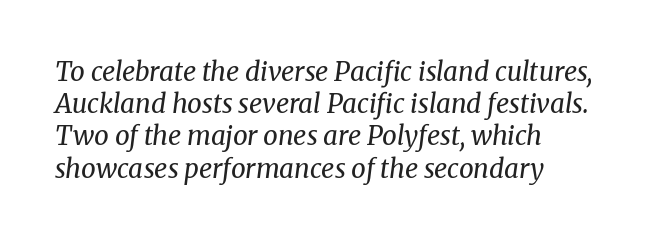
{"italic": "yes", "lean": "right", "slant_degrees": 8, "bold": "no", "underline": "no", "align": "left", "line_spacing_ratio": 1.24, "letter_spacing": "normal", "letter_spacing_em": 0.0, "glyph_px": 26}
